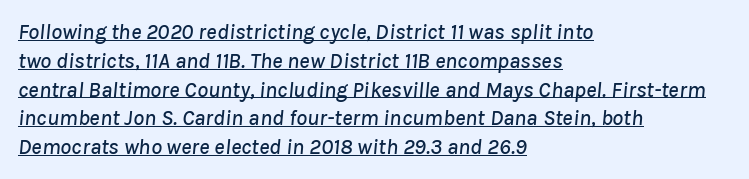
{"italic": "yes", "lean": "right", "slant_degrees": 8, "underline": "yes", "align": "left", "line_spacing": "normal", "line_spacing_ratio": 1.31, "letter_spacing": "normal", "letter_spacing_em": 0.0, "glyph_px": 22}
